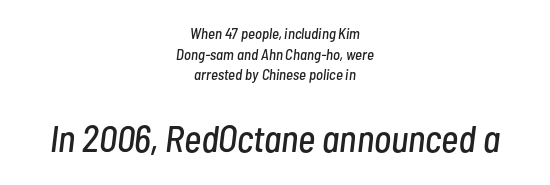
{"italic": "yes", "lean": "right", "slant_degrees": 7, "width": "condensed", "stroke_contrast": "low", "x_height": "medium", "monospaced": "no", "underline": "no", "align": "center", "line_spacing": "normal", "line_spacing_ratio": 1.37, "letter_spacing": "normal", "letter_spacing_em": 0.0, "larger_block": "second", "size_ratio": 2.47, "glyph_px": 37}
